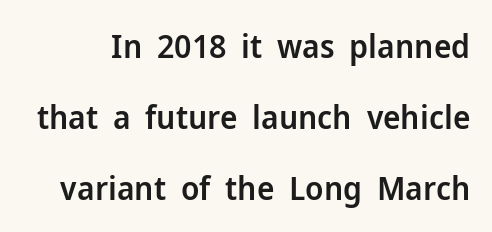
The image shows 33 px semibold sans-serif type, upright; set loose line spacing (2.15x), normal letter spacing, not underlined; low stroke contrast and a medium x-height.
